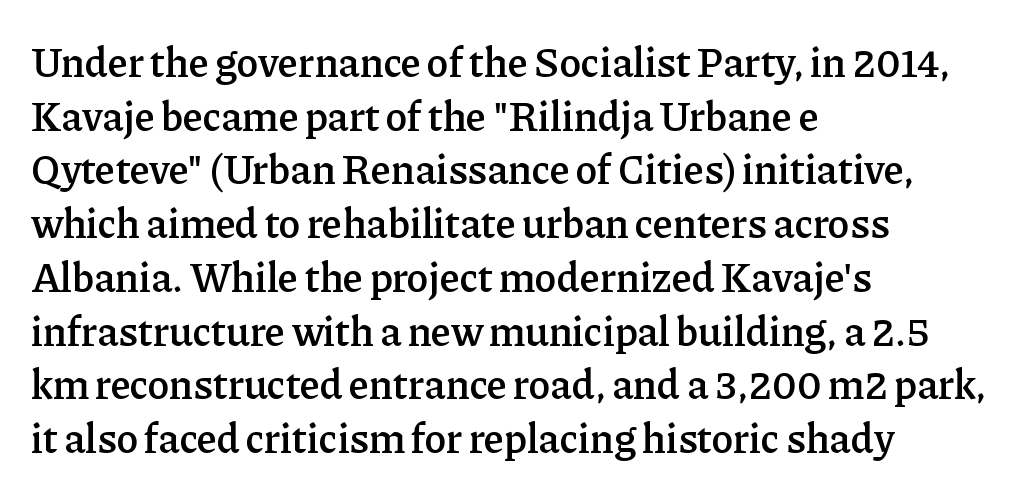
Q: Is the text bold? A: Semi-bold.
Q: Is the text italic (slanted)? A: No, it is upright.
Q: Is the typeface a serif or a sans-serif typeface? A: Serif.
Q: Is the text underlined? A: No.
Q: How is the paragraph aligned? A: Left-aligned.
Q: Is the spacing between letters normal or unusually wide? A: Normal.
Q: Is the spacing between lines tight, normal or loose? A: Normal.
Q: Width (condensed, normal, or wide)? A: Normal.
Q: Stroke contrast? A: Low.
Q: x-height? A: Medium.
Q: Monospaced? A: No.
